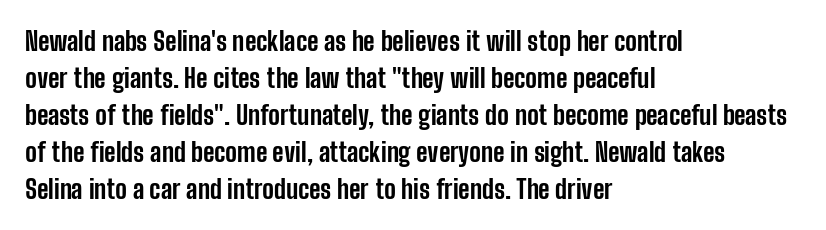
These words are printed bold, with thick strokes throughout. Between one letter and the next there's only the usual sliver of space. The letters stand straight up with perfectly vertical stems. The rendering anchors every line to the left-hand side. The leading is moderate, giving the passage an even texture.
